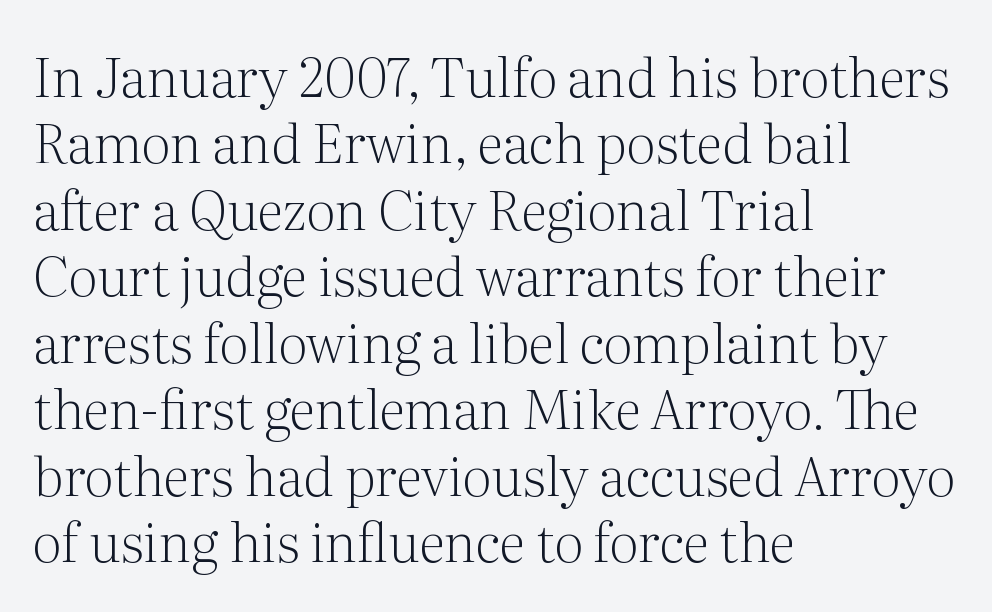
{"serif": "yes", "italic": "no", "bold": "no", "weight": "light", "width": "normal", "stroke_contrast": "medium", "x_height": "medium", "monospaced": "no", "underline": "no", "align": "left", "line_spacing_ratio": 1.23, "letter_spacing": "normal", "letter_spacing_em": 0.0, "glyph_px": 54}
